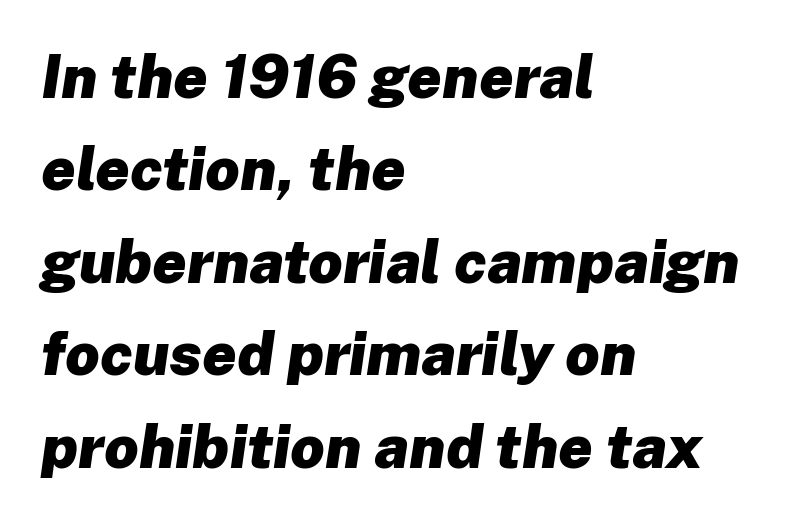
The image shows 60 px heavy type, italic (leaning right); set left-aligned, normal line spacing (1.54x), normal letter spacing, not underlined; low stroke contrast and a medium x-height.
